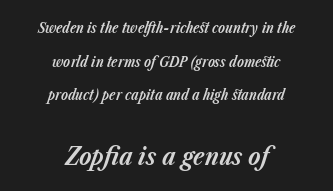
The letters in the lower block stand taller than those in the block above. A student would call this center alignment; a typographer would say set centered. There's an unmistakable incline to the writing here. Each row of text sits above clean, open space.
